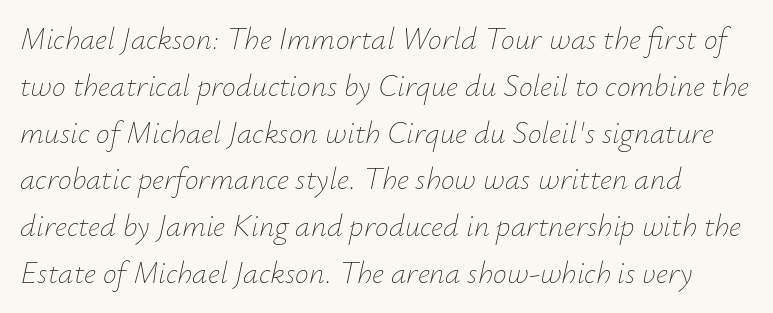
Note the varied advance widths — an 'i' is clearly narrower than an 'm'. The weight would be labelled regular, book, light, or lighter still. Students, note that the glyphs here touch the page at normal intervals. This sample uses an oblique cut, with every glyph tilted off the vertical. Descender tails drop into unmarked territory. Regular leading.
